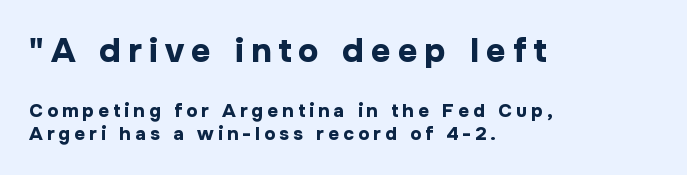
The image shows 34 px bold sans-serif type, upright; set left-aligned, line spacing 1.22x, unusually wide letter spacing (+0.21 em), not underlined; the first (top) block is 1.79x larger; low stroke contrast and a medium x-height.
